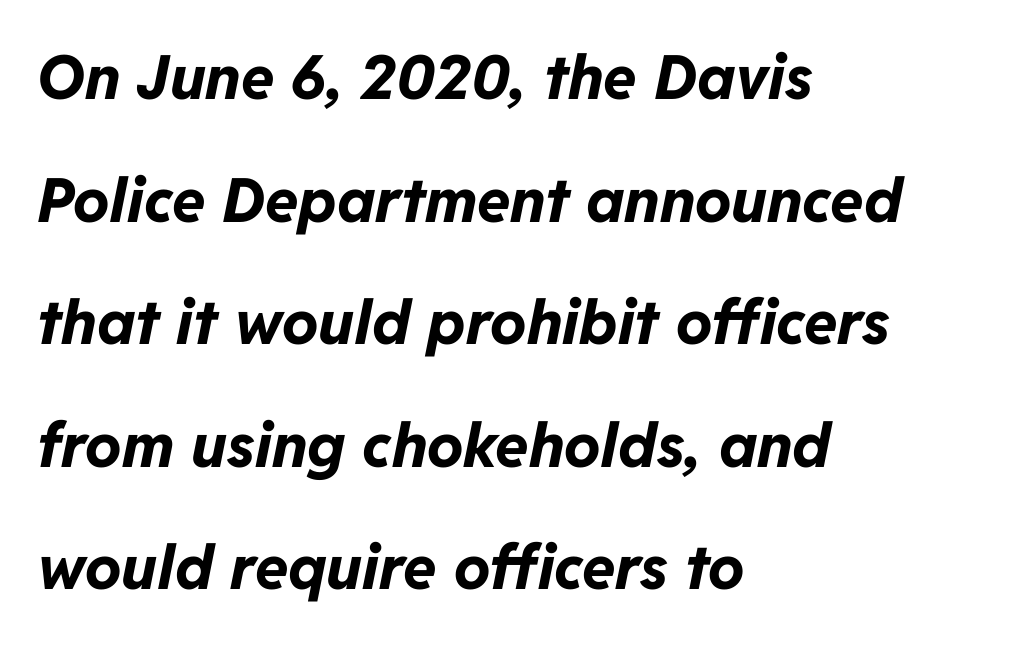
{"italic": "yes", "lean": "right", "slant_degrees": 11, "bold": "yes", "weight": "bold", "width": "normal", "stroke_contrast": "low", "x_height": "medium", "monospaced": "no", "underline": "no", "align": "left", "line_spacing": "loose", "line_spacing_ratio": 2.01, "letter_spacing": "normal", "letter_spacing_em": 0.0, "glyph_px": 61}
